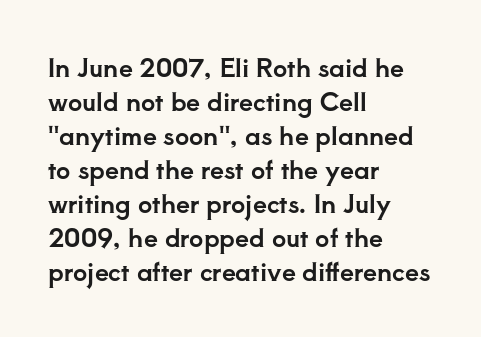
{"italic": "no", "underline": "no", "align": "left", "line_spacing": "normal", "line_spacing_ratio": 1.36, "letter_spacing": "normal", "letter_spacing_em": 0.0, "glyph_px": 25}
